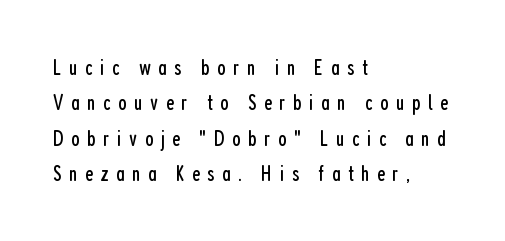
Tracking value appears strongly positive — letters spread wide. Italic: no, the glyphs are upright roman. Rule under the text: the space is simply empty. A normal amount of white space separates one row of letters from the next. Stroke thickness stays within the range of a standard reading face or lighter. One-word summary of the alignment: left.
